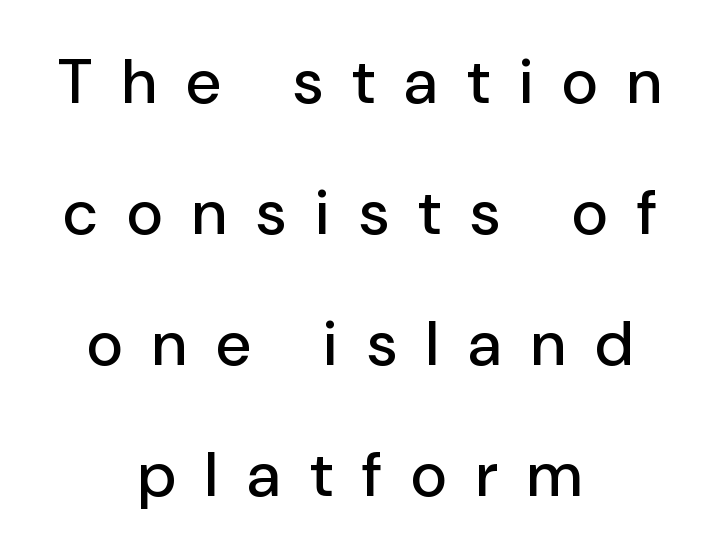
A typesetter would call this proportional, since set widths differ per character. This rendering widens character spacing well past its baseline value. A roman cut, with each character standing at attention. Is this a sans? Yes — the strokes have no serifs. You could fit nearly another row in the gap between these rows.
